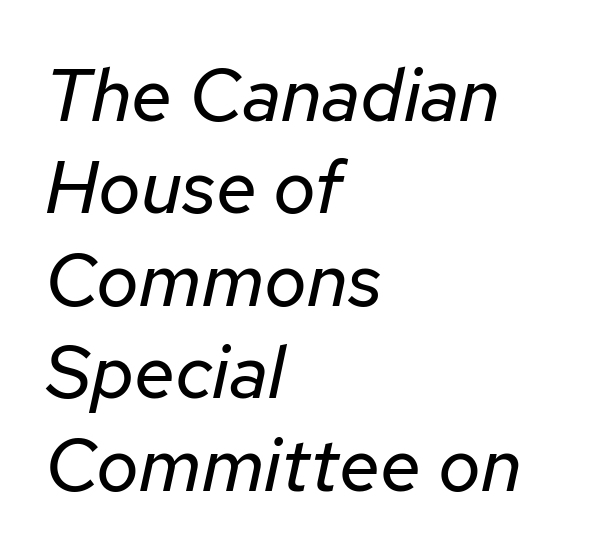
{"italic": "yes", "lean": "right", "slant_degrees": 12, "bold": "no", "weight": "regular", "width": "normal", "stroke_contrast": "low", "x_height": "medium", "monospaced": "no", "underline": "no", "align": "left", "line_spacing": "normal", "line_spacing_ratio": 1.25, "letter_spacing": "normal", "letter_spacing_em": 0.0, "glyph_px": 74}
